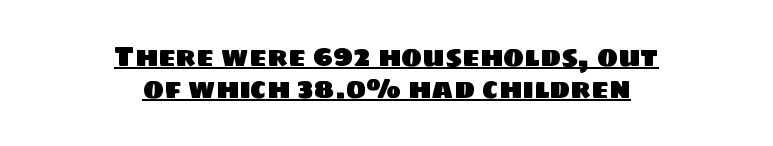
The image shows 28 px sans-serif type; set centered, tight line spacing (1.15x), normal letter spacing, underlined; low stroke contrast and a large x-height.
